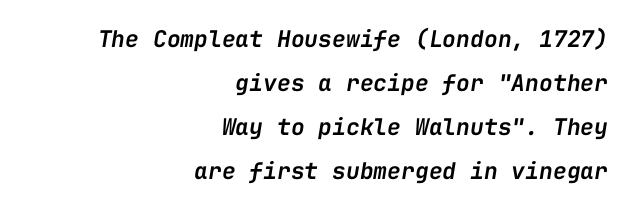
Q: Is the text bold? A: Semi-bold.
Q: Is the text italic (slanted)? A: Yes, it leans right by about 9 degrees.
Q: Is the text underlined? A: No.
Q: How is the paragraph aligned? A: Right-aligned.
Q: Is the spacing between letters normal or unusually wide? A: Normal.
Q: Is the spacing between lines tight, normal or loose? A: Loose.
